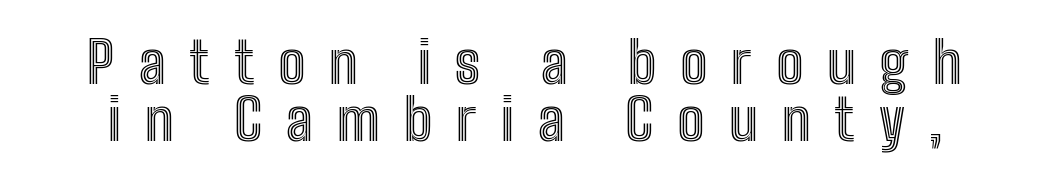
{"italic": "no", "width": "condensed", "x_height": "medium", "monospaced": "no", "underline": "no", "line_spacing": "tight", "line_spacing_ratio": 1.0, "letter_spacing": "wide", "letter_spacing_em": 0.42, "glyph_px": 57}
